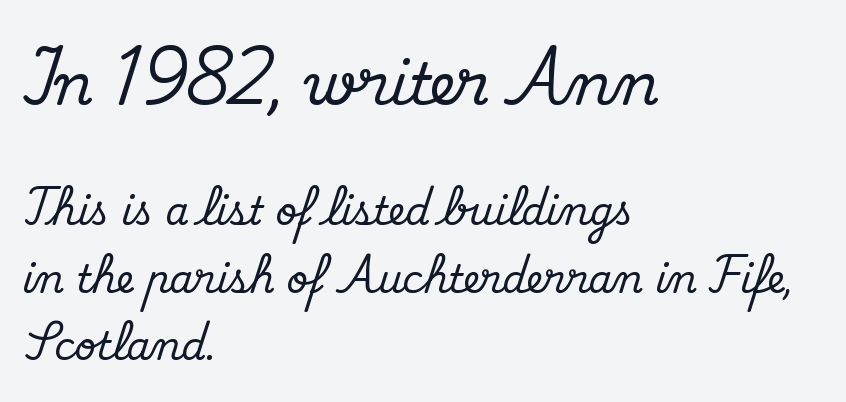
The image shows 57 px serif type; set left-aligned, line spacing 1.78x, normal letter spacing, not underlined; the first (top) block is 1.5x larger; medium stroke contrast and a small x-height.
